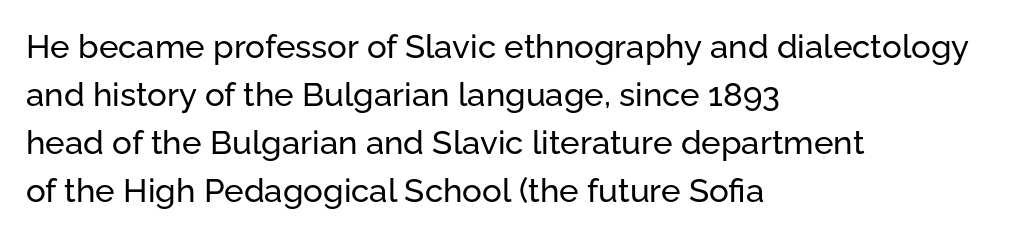
Q: Is the text italic (slanted)? A: No, it is upright.
Q: Is the typeface a serif or a sans-serif typeface? A: Sans-serif.
Q: Is the text underlined? A: No.
Q: How is the paragraph aligned? A: Left-aligned.
Q: Is the spacing between letters normal or unusually wide? A: Normal.
Q: Is the spacing between lines tight, normal or loose? A: Normal.
Q: Width (condensed, normal, or wide)? A: Normal.
Q: Stroke contrast? A: Low.
Q: x-height? A: Medium.
Q: Monospaced? A: No.
